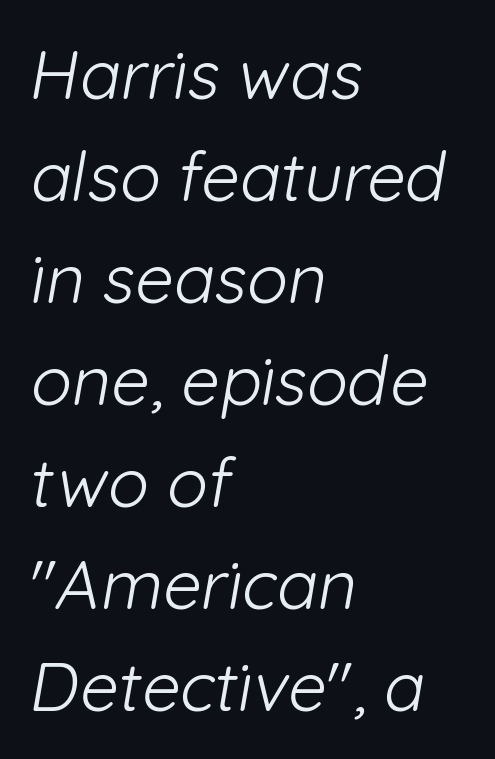
The image shows 68 px light sans-serif type; set left-aligned, normal line spacing (1.5x), normal letter spacing, not underlined; low stroke contrast and a medium x-height.
